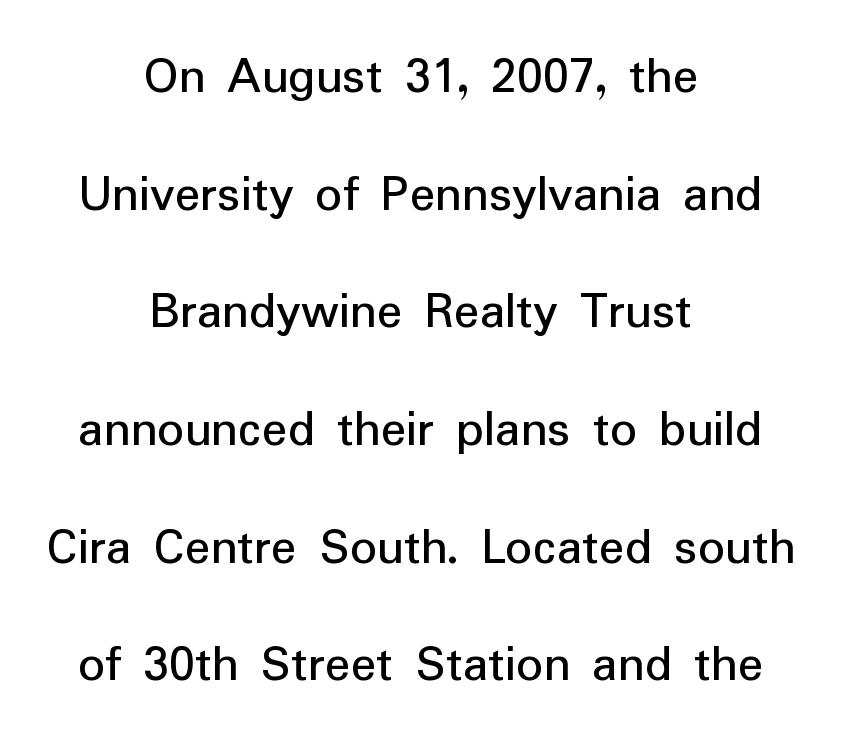
{"serif": "no", "italic": "no", "bold": "no", "weight": "regular", "width": "normal", "stroke_contrast": "low", "x_height": "medium", "monospaced": "no", "underline": "no", "align": "center", "line_spacing": "loose", "line_spacing_ratio": 2.22, "letter_spacing": "normal", "letter_spacing_em": 0.0, "glyph_px": 53}
